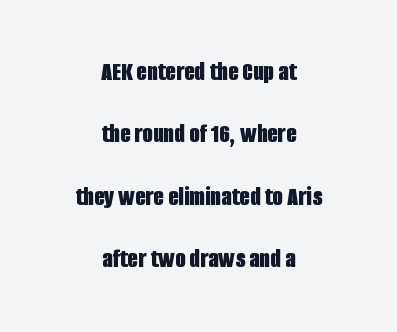
Q: Is the text bold? A: Yes.
Q: Is the text italic (slanted)? A: No, it is upright.
Q: Is the text underlined? A: No.
Q: How is the paragraph aligned? A: Centered.
Q: Is the spacing between letters normal or unusually wide? A: Normal.
Q: Is the spacing between lines tight, normal or loose? A: Loose.
